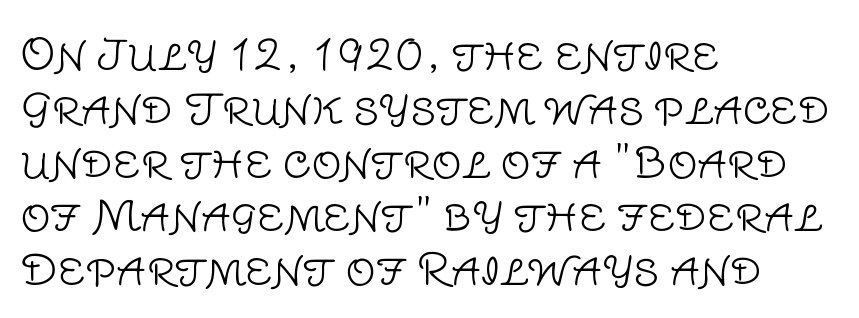
Q: Is the text bold? A: No.
Q: Is the text italic (slanted)? A: Yes.
Q: Is the typeface a serif or a sans-serif typeface? A: Sans-serif.
Q: Is the text underlined? A: No.
Q: How is the paragraph aligned? A: Left-aligned.
Q: Is the spacing between letters normal or unusually wide? A: Normal.
Q: Is the spacing between lines tight, normal or loose? A: Normal.
Q: Width (condensed, normal, or wide)? A: Normal.
Q: Stroke contrast? A: Low.
Q: x-height? A: Large.
Q: Monospaced? A: No.
